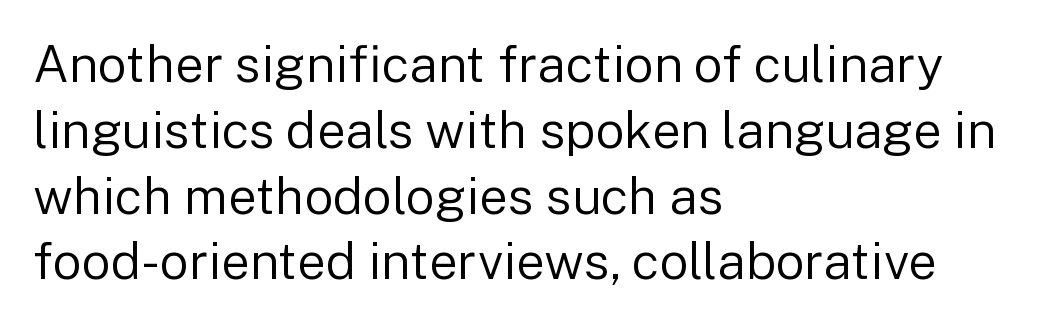
{"serif": "no", "italic": "no", "bold": "no", "weight": "regular", "width": "normal", "stroke_contrast": "low", "x_height": "medium", "monospaced": "no", "underline": "no", "align": "left", "line_spacing": "normal", "line_spacing_ratio": 1.29, "letter_spacing": "normal", "letter_spacing_em": 0.0, "glyph_px": 51}
